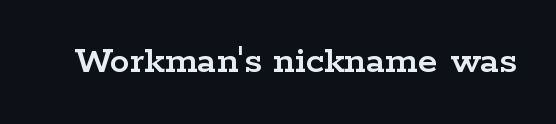
Nobody touched the tracking dial on this one. The passage shown is typeset with a serif family. The lettering holds an erect, upright posture throughout. Think of a printed novel: that variable character pitch is what you see here.
